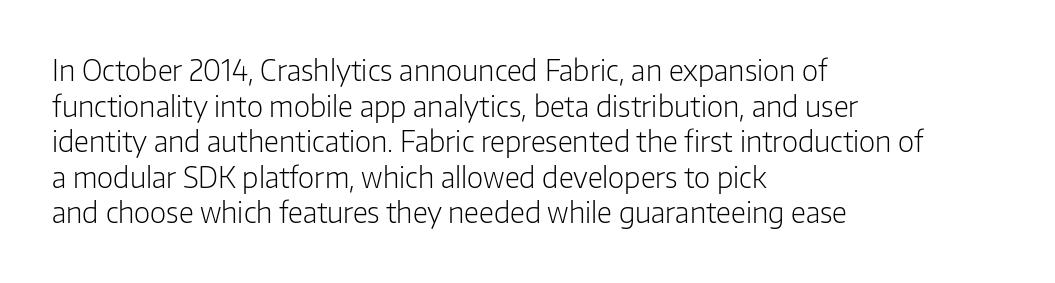
The image shows 28 px light sans-serif type, upright; set left-aligned, normal line spacing (1.27x), normal letter spacing, not underlined; low stroke contrast and a medium x-height.
